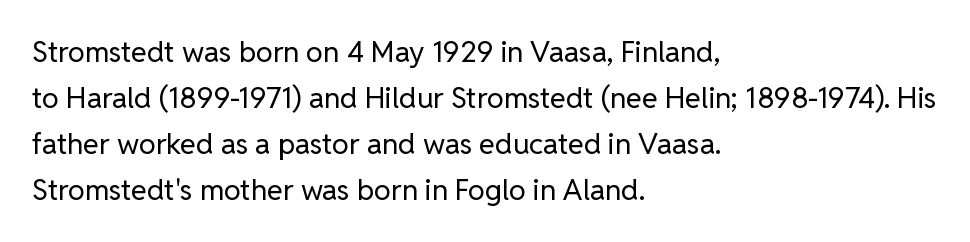
Clear beneath every line of the passage. Which margin do the lines hug? The left one — the right edge is uneven. Each letter keeps its own natural width here, so spacing adapts to shape. Is the stroke heavy? The answer is a plain regular-or-lighter.
